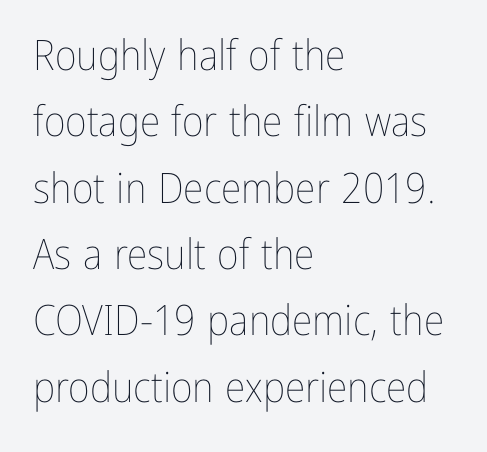
{"italic": "no", "bold": "no", "weight": "thin", "width": "condensed", "stroke_contrast": "low", "x_height": "medium", "monospaced": "no", "underline": "no", "align": "left", "line_spacing": "normal", "line_spacing_ratio": 1.58, "letter_spacing": "normal", "letter_spacing_em": 0.0, "glyph_px": 42}
